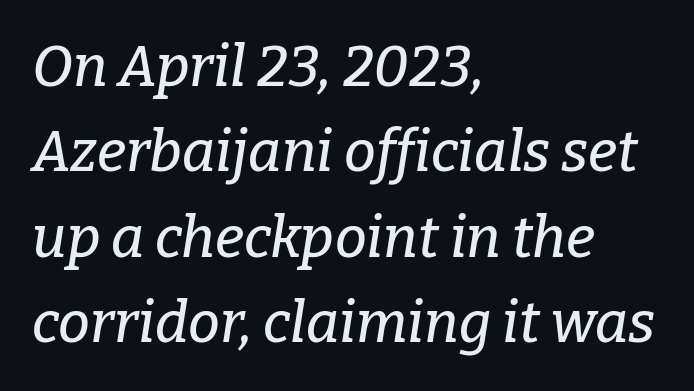
Q: Is the text italic (slanted)? A: Yes, it leans right by about 9 degrees.
Q: Is the typeface a serif or a sans-serif typeface? A: Serif.
Q: Is the text underlined? A: No.
Q: How is the paragraph aligned? A: Left-aligned.
Q: Is the spacing between letters normal or unusually wide? A: Normal.
Q: Is the spacing between lines tight, normal or loose? A: Normal.
Q: Width (condensed, normal, or wide)? A: Normal.
Q: Stroke contrast? A: Low.
Q: x-height? A: Medium.
Q: Monospaced? A: No.
